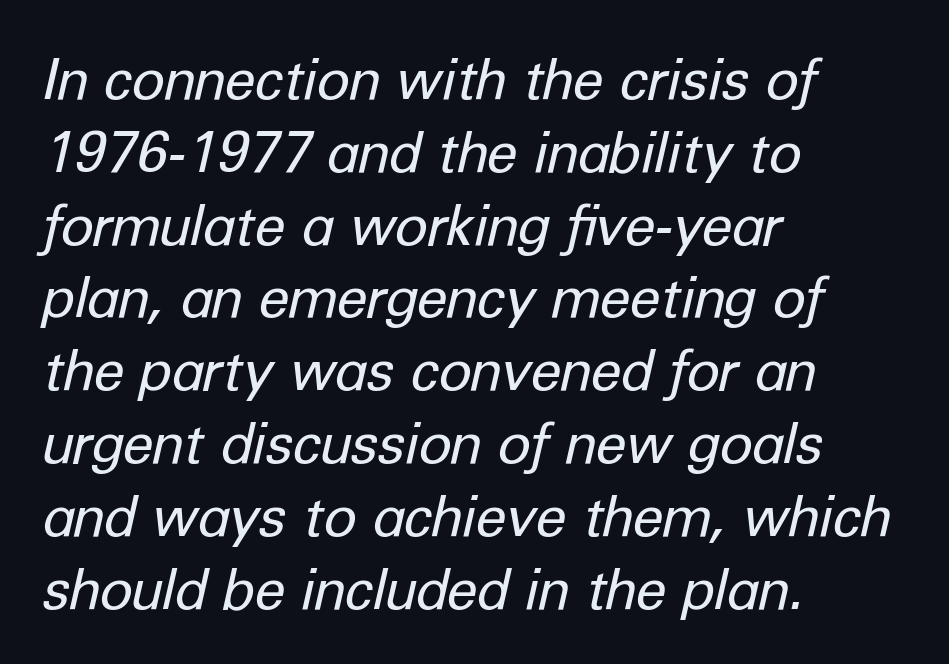
Bare-footed words on every line. The typeface has the unassuming heft of standard copy or less. Think of a printed novel: that variable character pitch is what you see here. Nobody touched the tracking dial on this one. A typesetter would mark this as italic.
